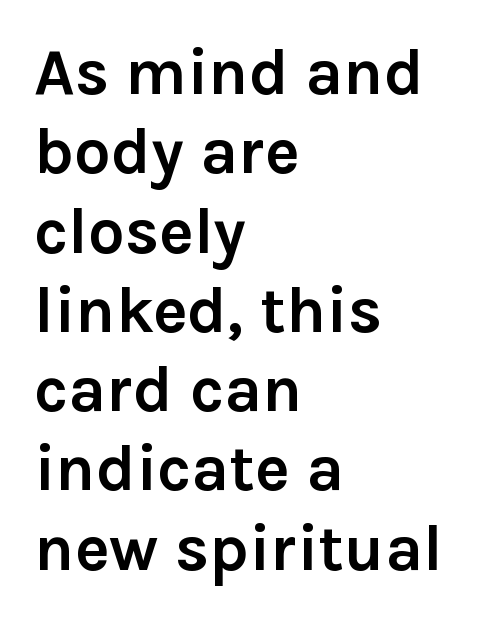
Vertical strokes here are truly vertical. The strokes are fattened all the way to bold. Letter spacing: default. Glance below the letters and you will spot only blank space. Does the type have serifs? No, each stem ends abruptly. Proportional: the letters do not fall into vertical columns.
